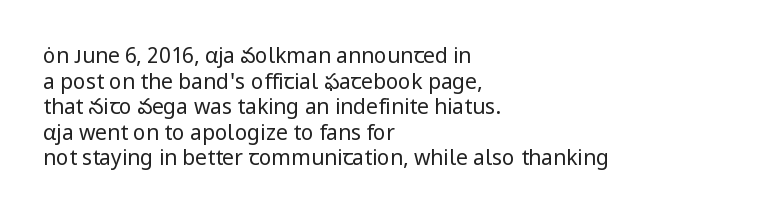
{"italic": "no", "bold": "no", "underline": "no", "align": "left", "line_spacing_ratio": 1.22, "letter_spacing": "normal", "letter_spacing_em": 0.0, "glyph_px": 21}
